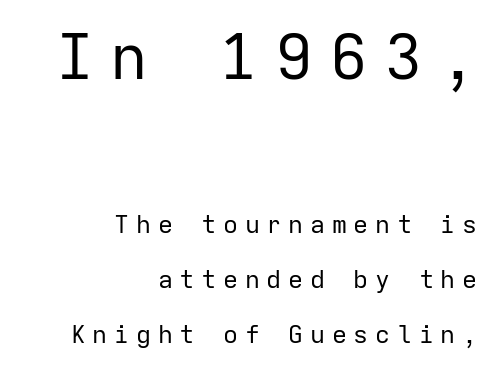
Upright lettering throughout. Weight: in the light-to-regular range. Caption: multi-line text, flush right, ragged left. I'd call this a sans setting — the letters go barefoot. The block sitting higher on the canvas is the one with enlarged characters.
